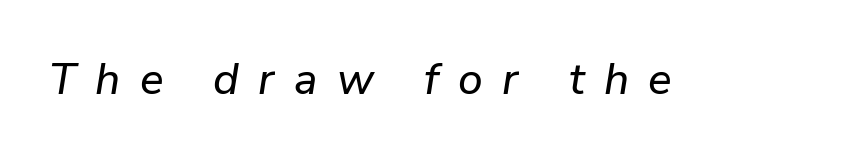
{"italic": "yes", "lean": "right", "slant_degrees": 9, "width": "normal", "stroke_contrast": "low", "x_height": "medium", "monospaced": "no", "underline": "no", "letter_spacing": "wide", "letter_spacing_em": 0.44, "glyph_px": 44}
